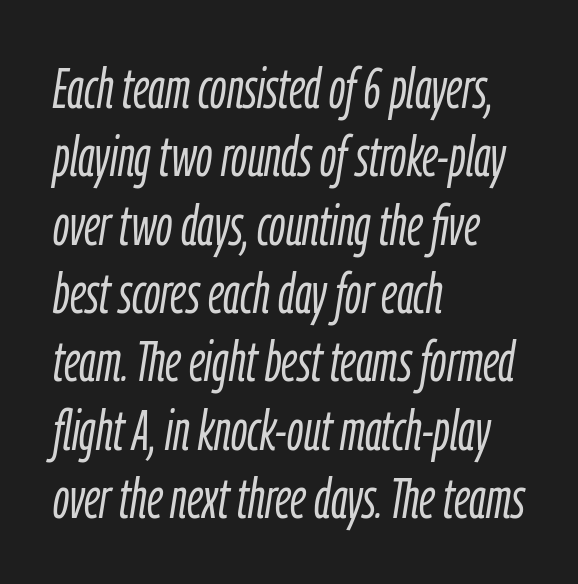
{"italic": "yes", "lean": "right", "slant_degrees": 9, "bold": "no", "weight": "light", "width": "condensed", "stroke_contrast": "low", "x_height": "medium", "monospaced": "no", "underline": "no", "align": "left", "line_spacing_ratio": 1.22, "letter_spacing": "normal", "letter_spacing_em": 0.0, "glyph_px": 56}
